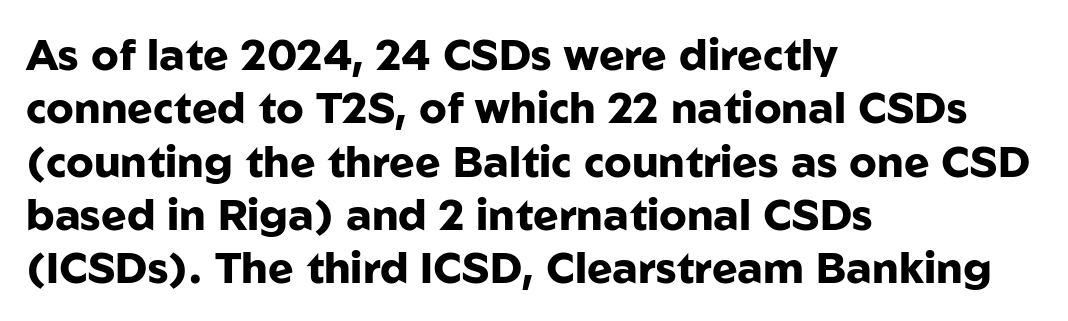
The image shows 43 px heavy sans-serif type, upright; set left-aligned, line spacing 1.24x, normal letter spacing, not underlined; low stroke contrast and a medium x-height.
